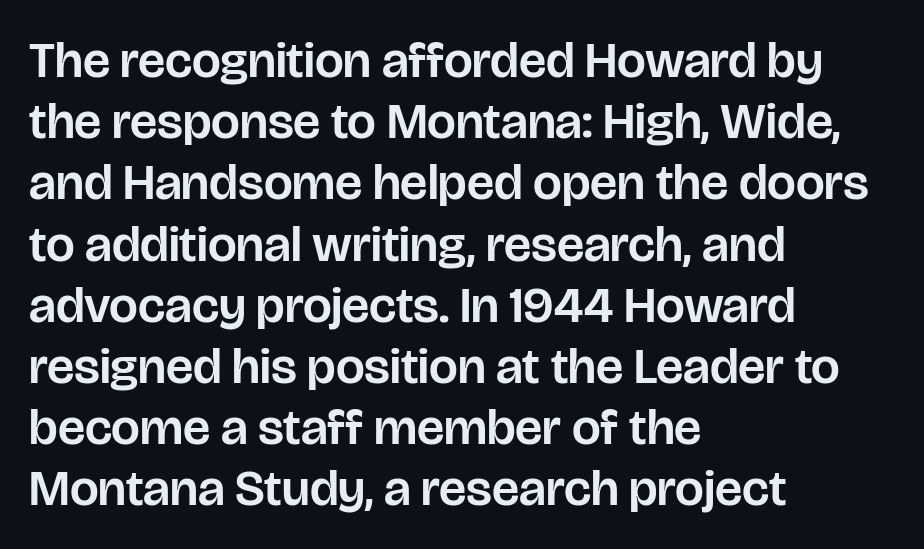
Each letter's strokes conclude bluntly, with no projecting serifs. Posture: vertical. Think of a printed novel: that variable character pitch is what you see here. Honestly, there is no underline to notice here at all.
